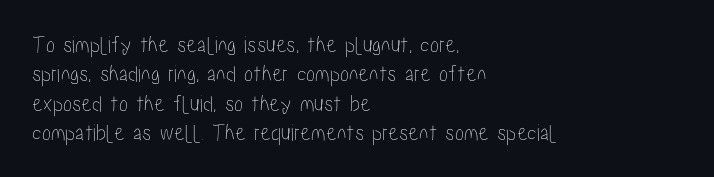
The image shows 24 px text type, upright; set left-aligned, line spacing 1.22x, normal letter spacing, not underlined.
